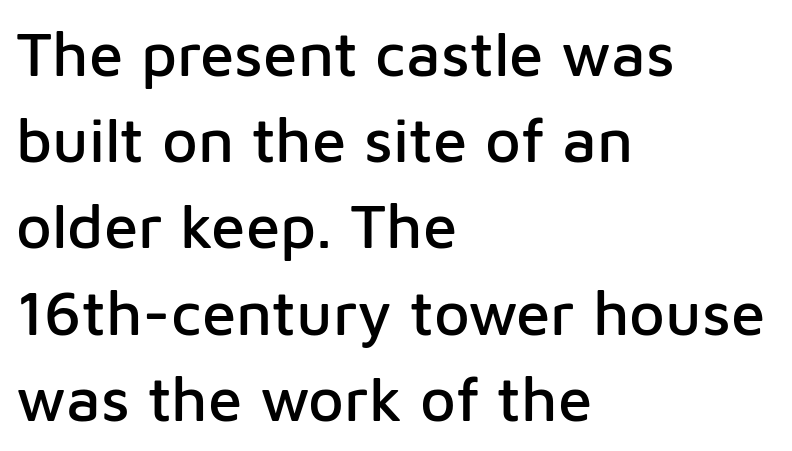
Q: Is the text italic (slanted)? A: No, it is upright.
Q: Is the typeface a serif or a sans-serif typeface? A: Sans-serif.
Q: Is the text underlined? A: No.
Q: How is the paragraph aligned? A: Left-aligned.
Q: Is the spacing between letters normal or unusually wide? A: Normal.
Q: Is the spacing between lines tight, normal or loose? A: Normal.
Q: Width (condensed, normal, or wide)? A: Normal.
Q: Stroke contrast? A: Low.
Q: x-height? A: Medium.
Q: Monospaced? A: No.
